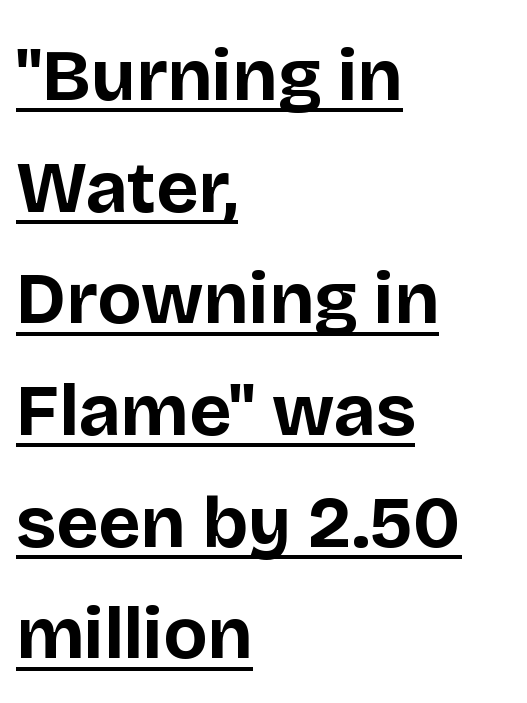
{"serif": "no", "italic": "no", "bold": "yes", "weight": "bold", "width": "normal", "stroke_contrast": "low", "x_height": "large", "monospaced": "no", "underline": "yes", "align": "left", "line_spacing": "normal", "line_spacing_ratio": 1.53, "letter_spacing": "normal", "letter_spacing_em": 0.0, "glyph_px": 73}
